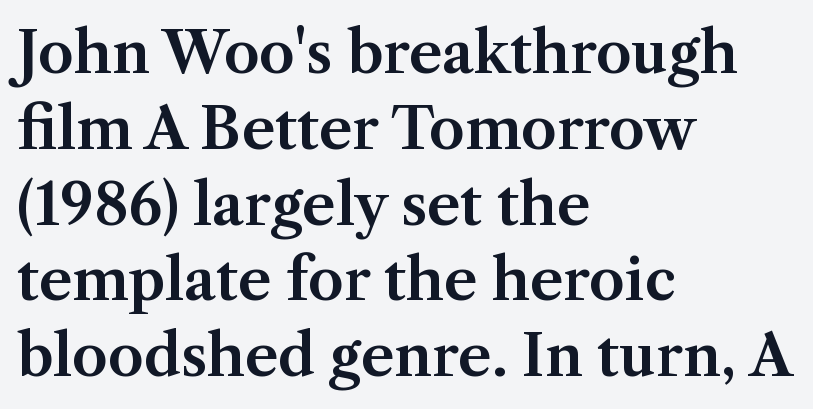
You could not count columns in this text — the font is proportionally spaced. Horizontal bands of white between lines are of average thickness. Designer's note — italics off, roman on. Is the letter spacing exaggerated? No — it looks like the ordinary default. Letterform terminals end in serifs throughout the passage. The area under the type is left untouched.
